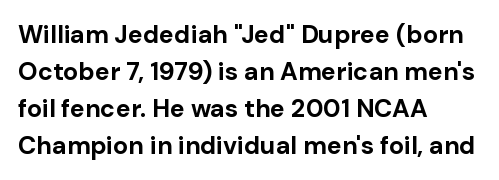
Horizontally, the lines are justified to the leading edge only. These words are printed bold, with thick strokes throughout. These lines sit exactly where default settings would place them. Every character sits straight up, as roman type does. Beneath every word, the page is bare.
